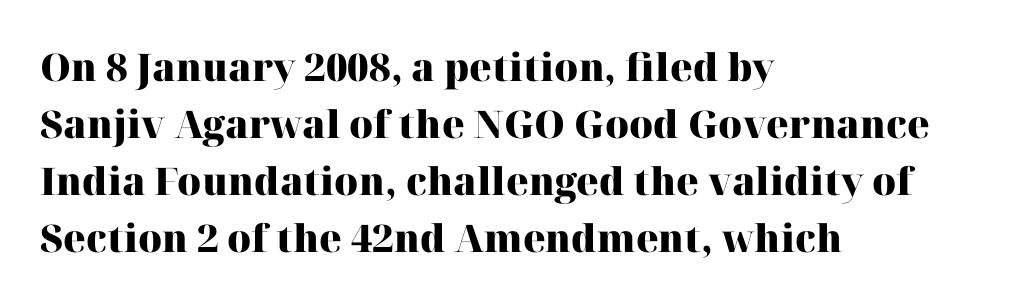
The ragged edge is on the right, which tells us the setting is flush left. The gap between lines stays unmarked. These lines are rendered in a variable-pitch font. The characters look thick and weighty, a clear bold. I'd call this a serif setting — the letters wear small feet.
